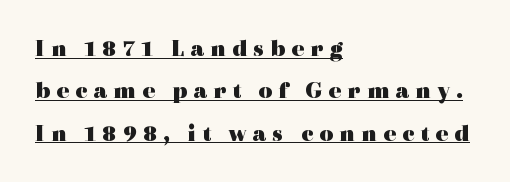
The specimen includes a rule beneath the text block's lines. Typesetter's note: full bold, strokes at maximum text heaviness. The letters stand upright; this is a roman face. A student would call this left alignment; a typographer would say flush left, rag right.
